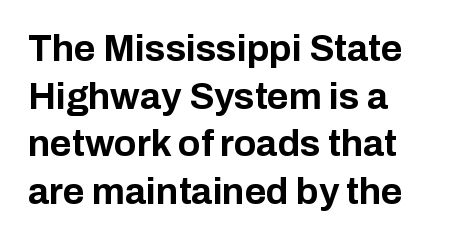
Q: Is the text bold? A: Yes.
Q: Is the text italic (slanted)? A: No, it is upright.
Q: Is the typeface a serif or a sans-serif typeface? A: Sans-serif.
Q: Is the text underlined? A: No.
Q: How is the paragraph aligned? A: Left-aligned.
Q: Is the spacing between letters normal or unusually wide? A: Normal.
Q: Is the spacing between lines tight, normal or loose? A: Normal.
Q: Width (condensed, normal, or wide)? A: Normal.
Q: Stroke contrast? A: Low.
Q: x-height? A: Medium.
Q: Monospaced? A: No.
